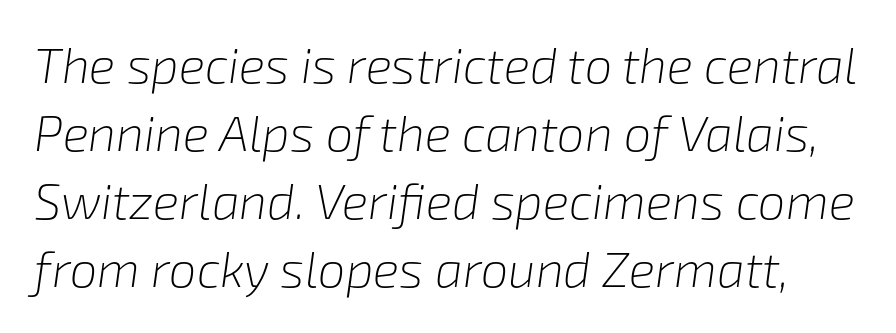
This rendering leaves character spacing at its baseline value. These lines are rendered in a variable-pitch font. Plain, unruled lines of type. Quick note: interline space is typical.
